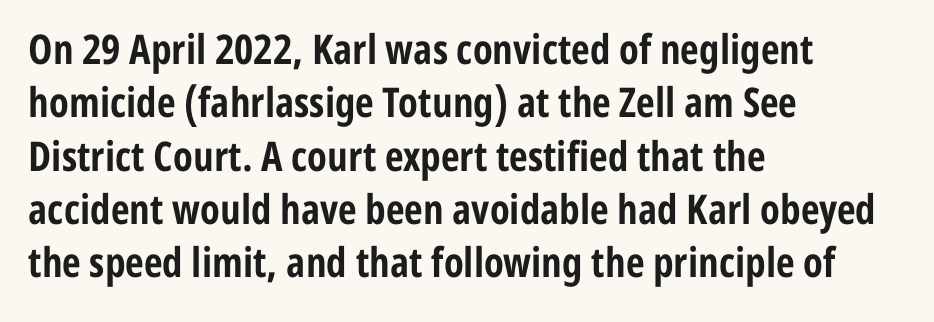
Q: Is the text bold? A: Yes.
Q: Is the text italic (slanted)? A: No, it is upright.
Q: Is the typeface a serif or a sans-serif typeface? A: Sans-serif.
Q: Is the text underlined? A: No.
Q: How is the paragraph aligned? A: Left-aligned.
Q: Is the spacing between letters normal or unusually wide? A: Normal.
Q: Is the spacing between lines tight, normal or loose? A: Normal.
Q: Width (condensed, normal, or wide)? A: Condensed.
Q: Stroke contrast? A: Low.
Q: x-height? A: Medium.
Q: Monospaced? A: No.
